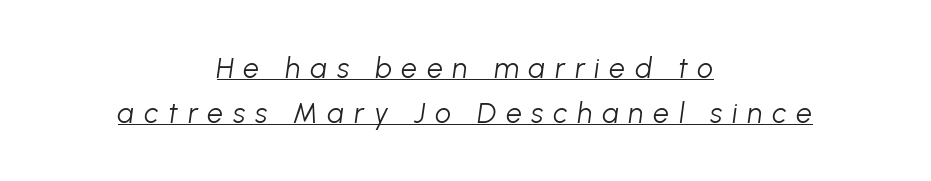
{"italic": "yes", "lean": "right", "slant_degrees": 8, "bold": "no", "weight": "light", "width": "normal", "stroke_contrast": "low", "x_height": "medium", "monospaced": "no", "underline": "yes", "align": "center", "line_spacing": "normal", "line_spacing_ratio": 1.59, "letter_spacing": "wide", "letter_spacing_em": 0.35, "glyph_px": 28}
